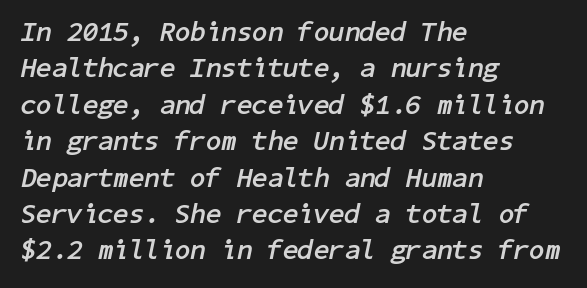
{"italic": "yes", "lean": "right", "slant_degrees": 11, "bold": "yes", "weight": "semibold", "width": "normal", "stroke_contrast": "low", "x_height": "medium", "underline": "no", "align": "left", "line_spacing": "normal", "line_spacing_ratio": 1.3, "letter_spacing": "normal", "letter_spacing_em": 0.0, "glyph_px": 28}
